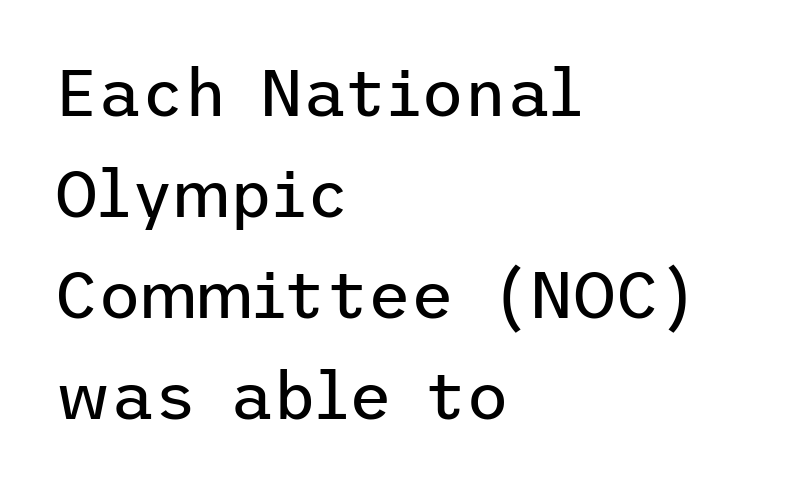
The image shows 66 px regular-weight sans-serif type, upright; set left-aligned, normal line spacing (1.53x), normal letter spacing, not underlined; low stroke contrast and a medium x-height.
